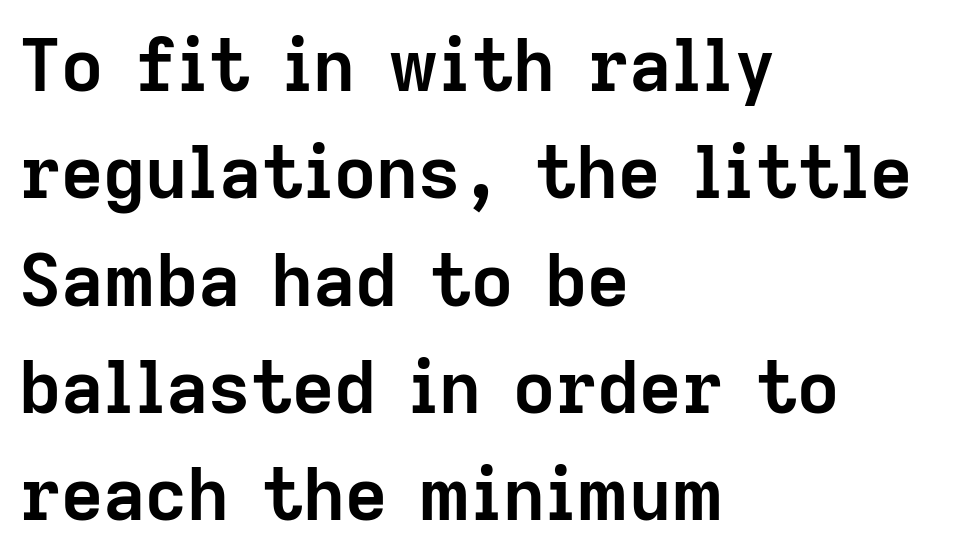
{"serif": "no", "italic": "no", "bold": "yes", "weight": "semibold", "width": "normal", "stroke_contrast": "low", "x_height": "medium", "monospaced": "no", "underline": "no", "align": "left", "line_spacing": "normal", "line_spacing_ratio": 1.47, "letter_spacing": "normal", "letter_spacing_em": 0.0, "glyph_px": 73}
